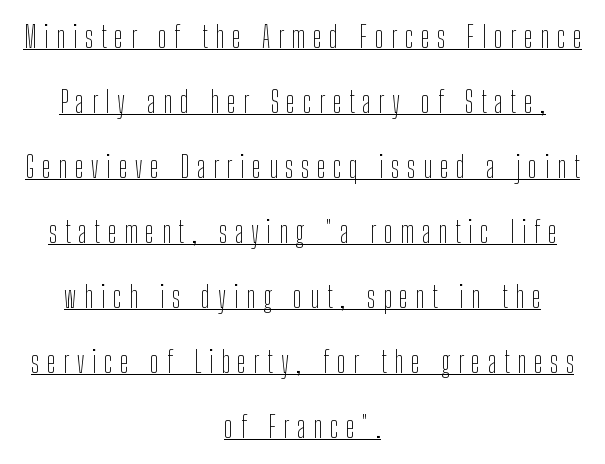
{"serif": "no", "italic": "no", "bold": "no", "weight": "thin", "width": "condensed", "stroke_contrast": "low", "x_height": "medium", "monospaced": "no", "underline": "yes", "align": "center", "line_spacing": "loose", "line_spacing_ratio": 2.24, "letter_spacing": "wide", "letter_spacing_em": 0.27, "glyph_px": 29}
